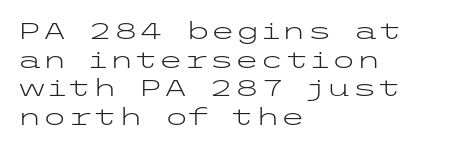
{"italic": "no", "bold": "no", "underline": "no", "align": "left", "line_spacing": "normal", "line_spacing_ratio": 1.25, "letter_spacing": "normal", "letter_spacing_em": 0.0, "glyph_px": 23}
